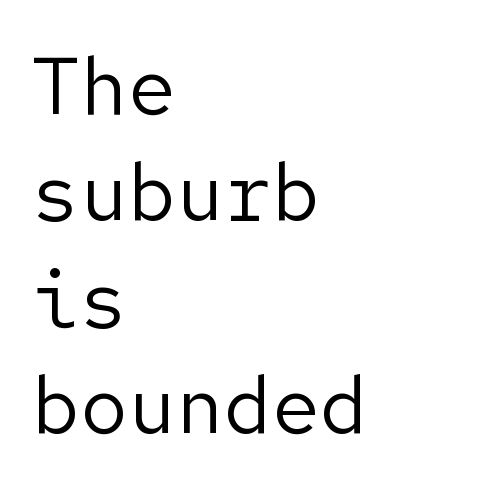
Q: Is the text bold? A: No.
Q: Is the text italic (slanted)? A: No, it is upright.
Q: Is the typeface a serif or a sans-serif typeface? A: Sans-serif.
Q: Is the text underlined? A: No.
Q: How is the paragraph aligned? A: Left-aligned.
Q: Is the spacing between letters normal or unusually wide? A: Normal.
Q: Is the spacing between lines tight, normal or loose? A: Normal.
Q: Width (condensed, normal, or wide)? A: Normal.
Q: Stroke contrast? A: Low.
Q: x-height? A: Medium.
